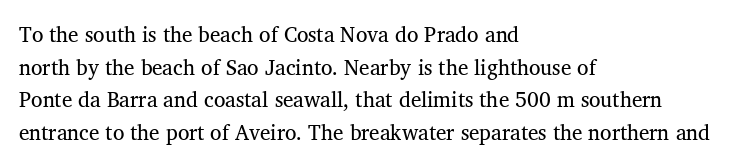
{"bold": "no", "underline": "no", "align": "left", "line_spacing": "normal", "line_spacing_ratio": 1.55, "letter_spacing": "normal", "letter_spacing_em": 0.0, "glyph_px": 21}
